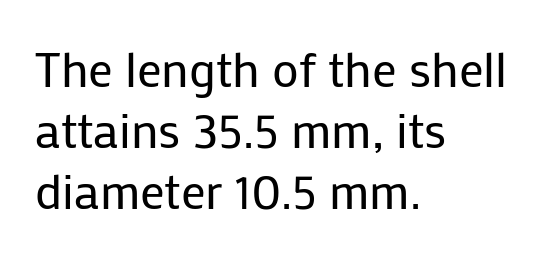
The image shows 49 px regular-weight sans-serif type, upright; set left-aligned, line spacing 1.24x, normal letter spacing, not underlined; low stroke contrast and a medium x-height.
